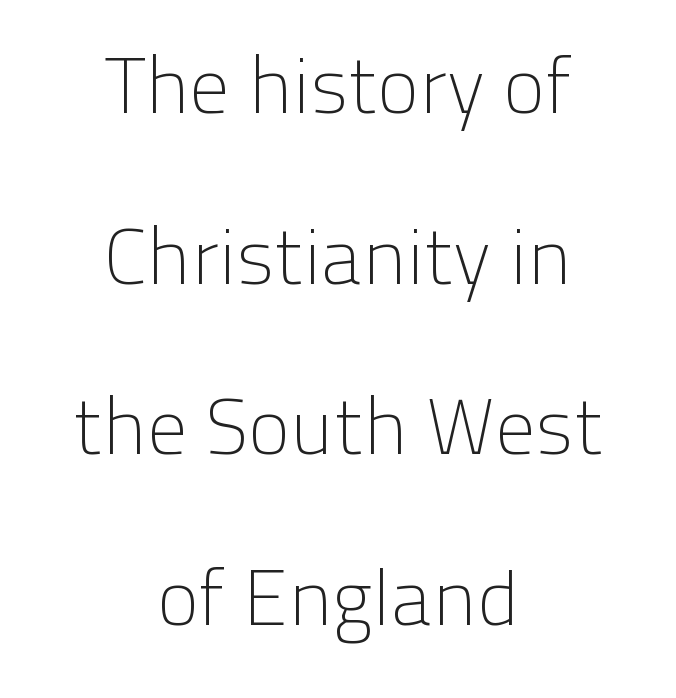
The image shows 79 px light sans-serif type, upright; set centered, loose line spacing (2.16x), normal letter spacing, not underlined; low stroke contrast and a medium x-height.
